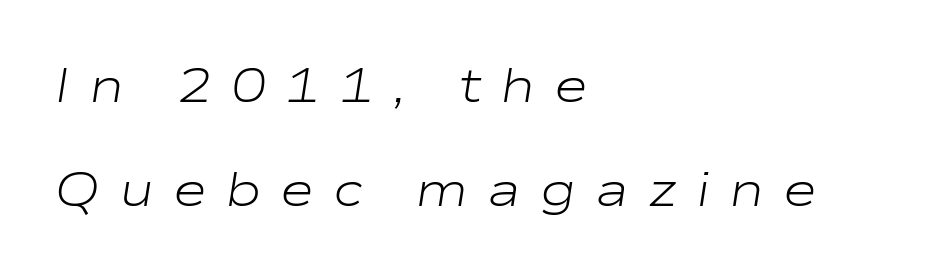
Q: Is the text bold? A: No.
Q: Is the text italic (slanted)? A: Yes, it leans right by about 9 degrees.
Q: Is the text underlined? A: No.
Q: How is the paragraph aligned? A: Left-aligned.
Q: Is the spacing between letters normal or unusually wide? A: Unusually wide.
Q: Is the spacing between lines tight, normal or loose? A: Loose.
Q: Width (condensed, normal, or wide)? A: Wide.
Q: Stroke contrast? A: Low.
Q: x-height? A: Medium.
Q: Monospaced? A: No.
